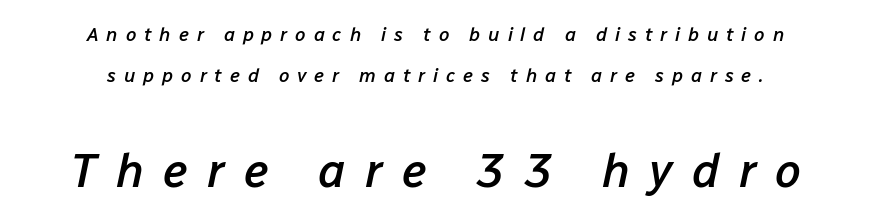
Is this a fixed-width face? No — the glyphs have proportional, varying widths. Layout note: lines centered. Look at the stroke-to-counter ratio: somewhat heavy, a semibold. The string is rendered with underlining switched off. The face used here is rendered with a markedly widened letterfit.
